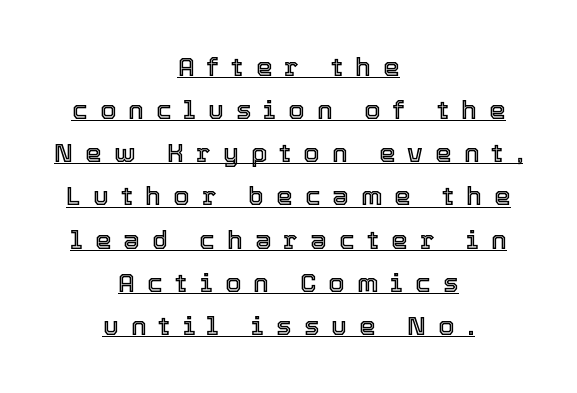
This sample uses an upright cut, with every glyph sitting square on the baseline. This sample is center-justified, so both line endings float freely. The string is rendered with underlining switched on. Someone cranked the tracking dial way up on this one. Each new line begins a customary step beneath the previous one.
